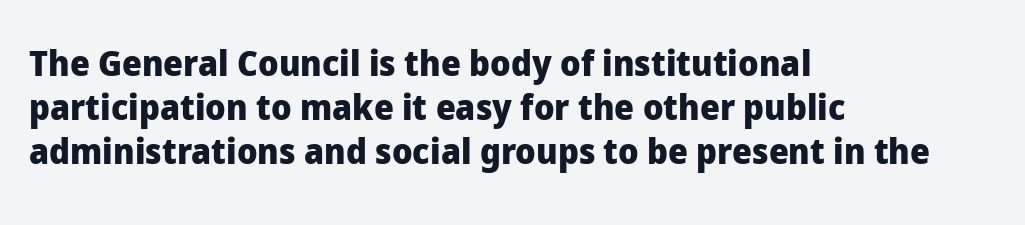
{"serif": "no", "italic": "no", "bold": "yes", "weight": "heavy", "width": "normal", "stroke_contrast": "low", "x_height": "medium", "monospaced": "no", "underline": "no", "align": "left", "line_spacing": "normal", "line_spacing_ratio": 1.26, "letter_spacing": "normal", "letter_spacing_em": 0.0, "glyph_px": 35}
